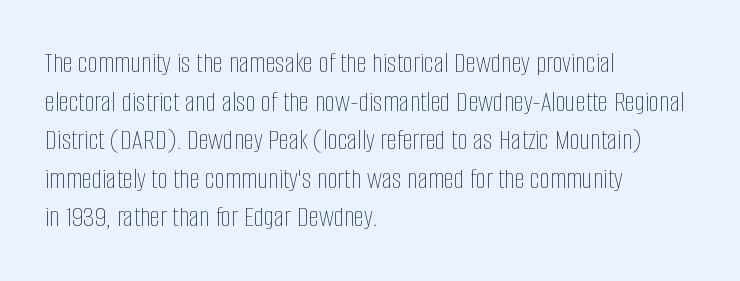
Visually the block forms a straight wall on the left and a jagged coastline on the right. The space between consecutive lines is moderate. Posture: vertical. Varying glyph widths throughout — classic text-font behaviour.
